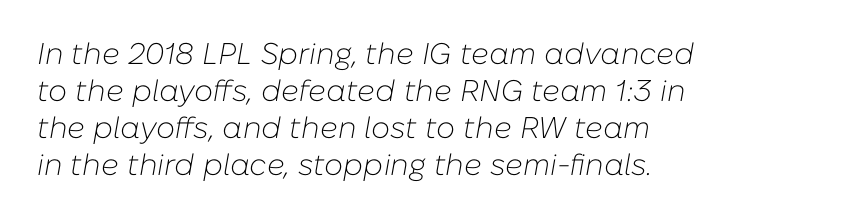
The image shows 30 px light type, italic (leaning right); set left-aligned, line spacing 1.23x, normal letter spacing, not underlined; low stroke contrast and a medium x-height.
